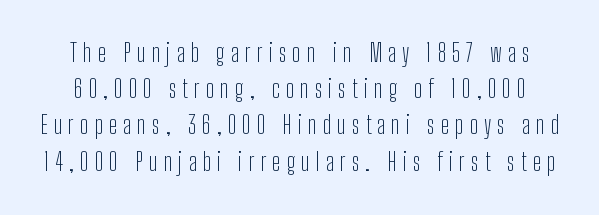
The image shows 24 px text type, upright; set normal line spacing (1.51x), unusually wide letter spacing (+0.26 em), not underlined.
